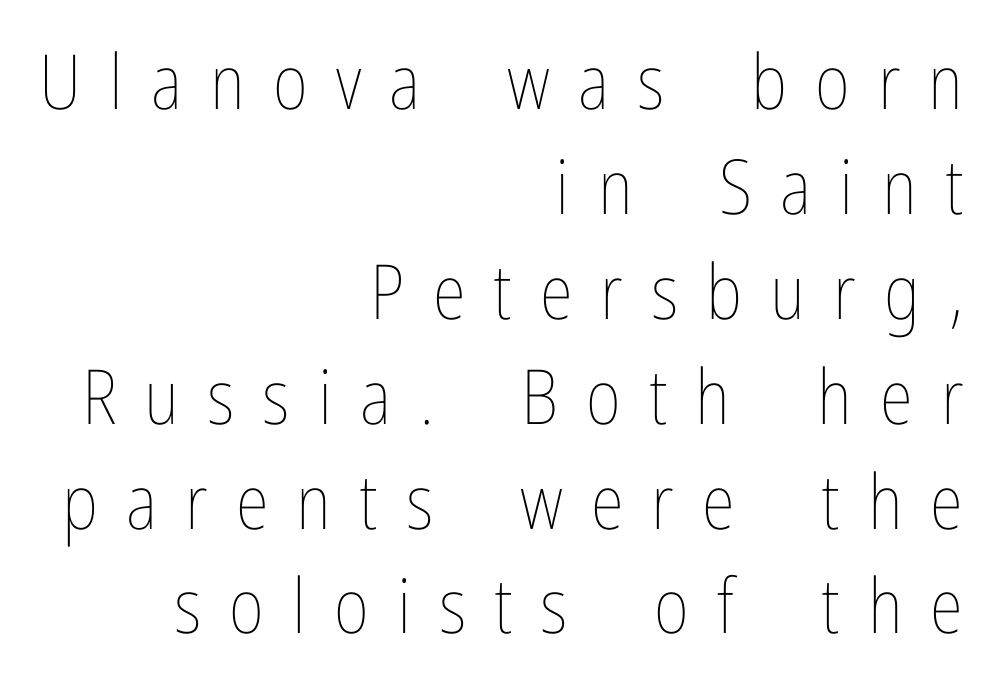
Q: Is the text bold? A: No.
Q: Is the text italic (slanted)? A: No, it is upright.
Q: Is the text underlined? A: No.
Q: How is the paragraph aligned? A: Right-aligned.
Q: Is the spacing between letters normal or unusually wide? A: Unusually wide.
Q: Is the spacing between lines tight, normal or loose? A: Normal.
Q: Width (condensed, normal, or wide)? A: Condensed.
Q: Stroke contrast? A: Low.
Q: x-height? A: Medium.
Q: Monospaced? A: No.
